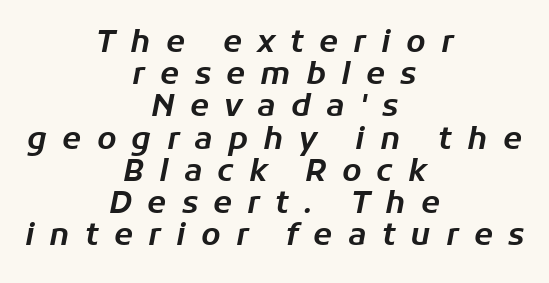
Q: Is the text italic (slanted)? A: Yes, it leans right by about 11 degrees.
Q: Is the text underlined? A: No.
Q: How is the paragraph aligned? A: Centered.
Q: Is the spacing between letters normal or unusually wide? A: Unusually wide.
Q: Is the spacing between lines tight, normal or loose? A: Tight.
Q: Width (condensed, normal, or wide)? A: Normal.
Q: Stroke contrast? A: Low.
Q: x-height? A: Medium.
Q: Monospaced? A: No.
